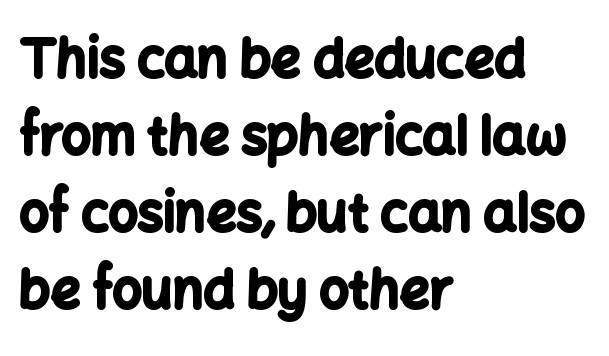
Descenders hang freely into open space. What weight is shown? A full bold with thick strokes. The text block is weighted toward the left margin, trailing off unevenly rightward. Posture: upright roman.
